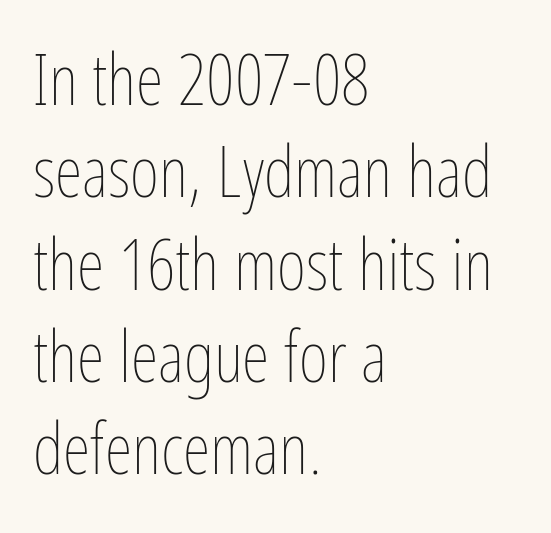
The image shows 71 px thin, condensed type, upright; set left-aligned, normal line spacing (1.3x), normal letter spacing, not underlined; low stroke contrast and a medium x-height.
